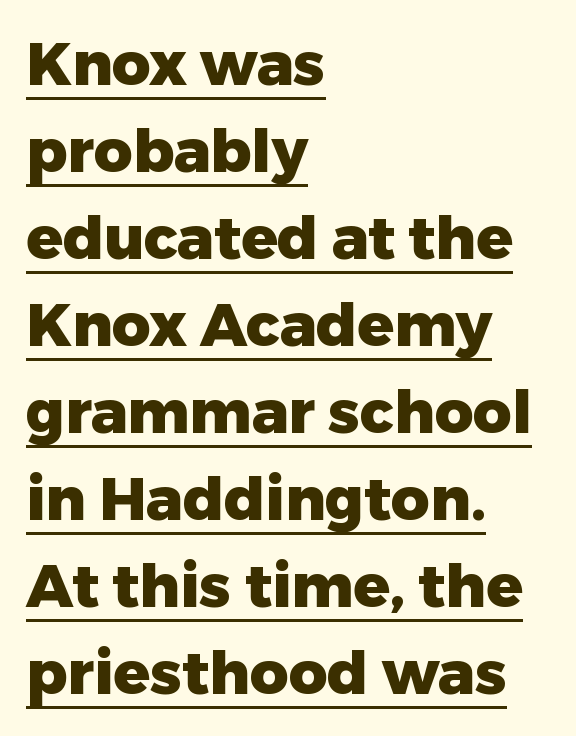
Think of a printed novel: that variable character pitch is what you see here. Spacing between characters is what you'd get straight out of the box. A dark, heavy texture on the line: the type is bold. The font family rendered here belongs to the sans-serif group. The space between consecutive lines is moderate.
